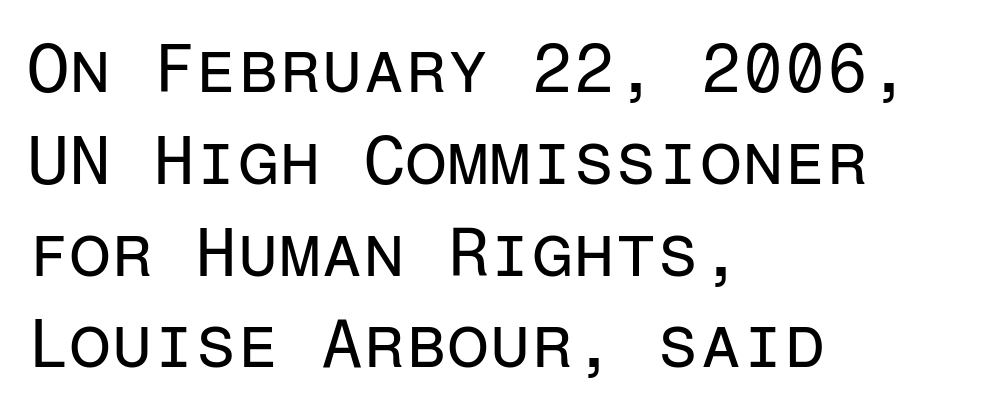
The image shows 68 px regular-weight sans-serif type, upright, monospaced; set left-aligned, normal line spacing (1.35x), normal letter spacing, not underlined; low stroke contrast and a medium x-height.
